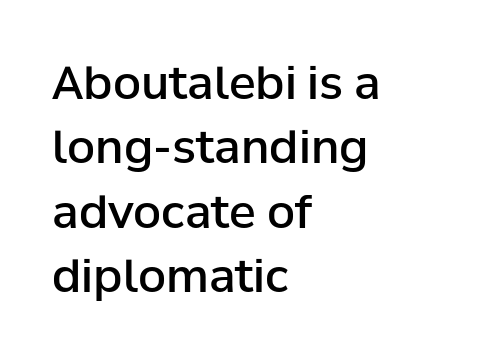
The image shows 45 px semibold sans-serif type, upright; set left-aligned, normal line spacing (1.43x), normal letter spacing, not underlined; low stroke contrast and a medium x-height.
